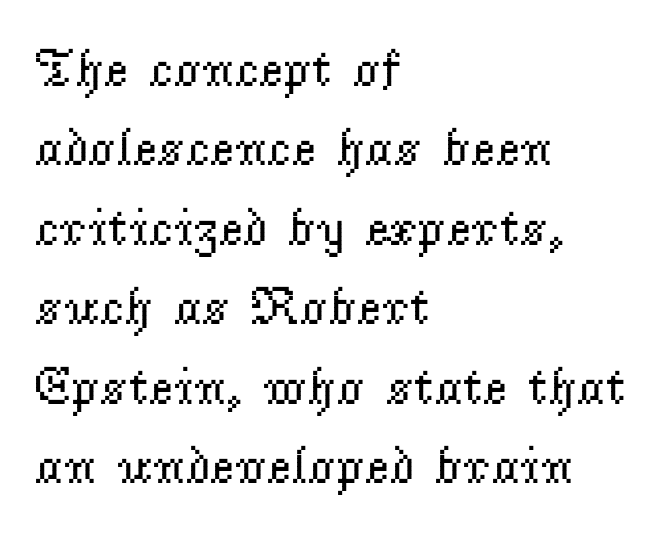
The image shows 53 px regular-weight serif type, upright; set left-aligned, normal line spacing (1.5x), normal letter spacing, not underlined; low stroke contrast and a small x-height.
